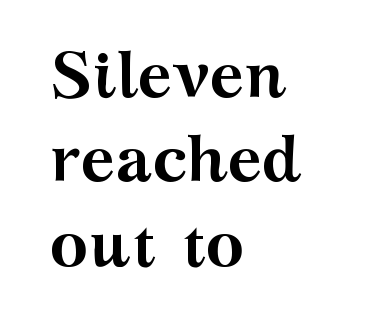
Q: Is the text bold? A: Yes.
Q: Is the text italic (slanted)? A: No, it is upright.
Q: Is the typeface a serif or a sans-serif typeface? A: Serif.
Q: Is the text underlined? A: No.
Q: How is the paragraph aligned? A: Left-aligned.
Q: Is the spacing between letters normal or unusually wide? A: Normal.
Q: Is the spacing between lines tight, normal or loose? A: Normal.
Q: Width (condensed, normal, or wide)? A: Wide.
Q: Stroke contrast? A: Medium.
Q: x-height? A: Medium.
Q: Monospaced? A: No.
